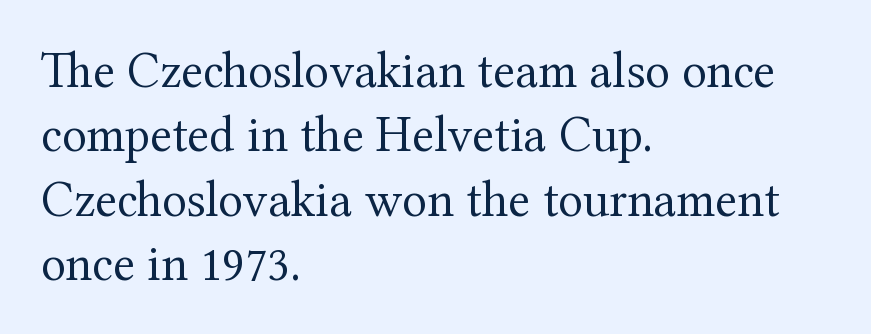
Q: Is the text bold? A: No.
Q: Is the text italic (slanted)? A: No, it is upright.
Q: Is the typeface a serif or a sans-serif typeface? A: Serif.
Q: Is the text underlined? A: No.
Q: How is the paragraph aligned? A: Left-aligned.
Q: Is the spacing between letters normal or unusually wide? A: Normal.
Q: Is the spacing between lines tight, normal or loose? A: Normal.
Q: Width (condensed, normal, or wide)? A: Normal.
Q: Stroke contrast? A: Medium.
Q: x-height? A: Medium.
Q: Monospaced? A: No.
